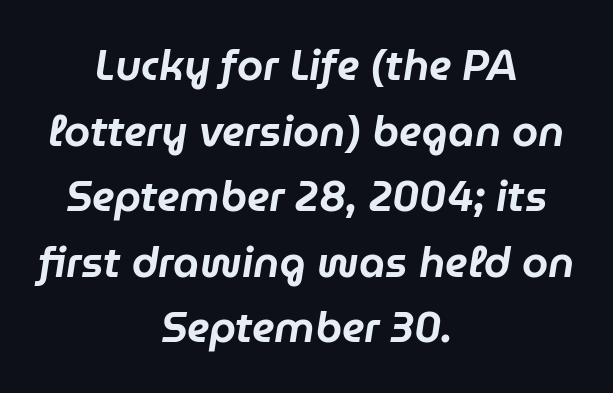
Q: Is the text italic (slanted)? A: Yes, it leans right by about 9 degrees.
Q: Is the text underlined? A: No.
Q: How is the paragraph aligned? A: Centered.
Q: Is the spacing between letters normal or unusually wide? A: Normal.
Q: Is the spacing between lines tight, normal or loose? A: Normal.
Q: Width (condensed, normal, or wide)? A: Normal.
Q: Stroke contrast? A: Low.
Q: x-height? A: Medium.
Q: Monospaced? A: No.
